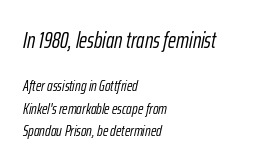
The image shows 22 px text type, italic (leaning right); set left-aligned, normal line spacing (1.49x), normal letter spacing, not underlined; the first (top) block is 1.47x larger.
